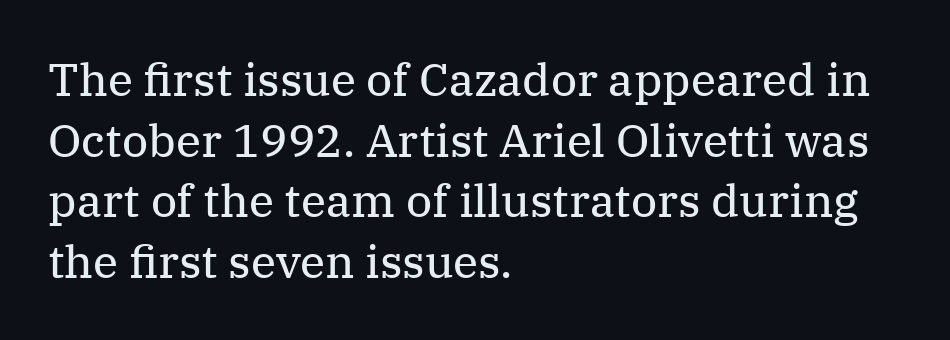
{"serif": "yes", "italic": "no", "bold": "no", "weight": "regular", "width": "normal", "stroke_contrast": "medium", "x_height": "medium", "monospaced": "no", "underline": "no", "align": "left", "line_spacing": "normal", "line_spacing_ratio": 1.32, "letter_spacing": "normal", "letter_spacing_em": 0.0, "glyph_px": 46}
